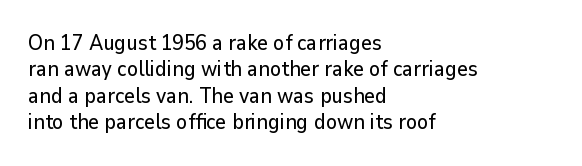
{"italic": "no", "underline": "no", "align": "left", "line_spacing": "normal", "line_spacing_ratio": 1.26, "letter_spacing": "normal", "letter_spacing_em": 0.0, "glyph_px": 21}
